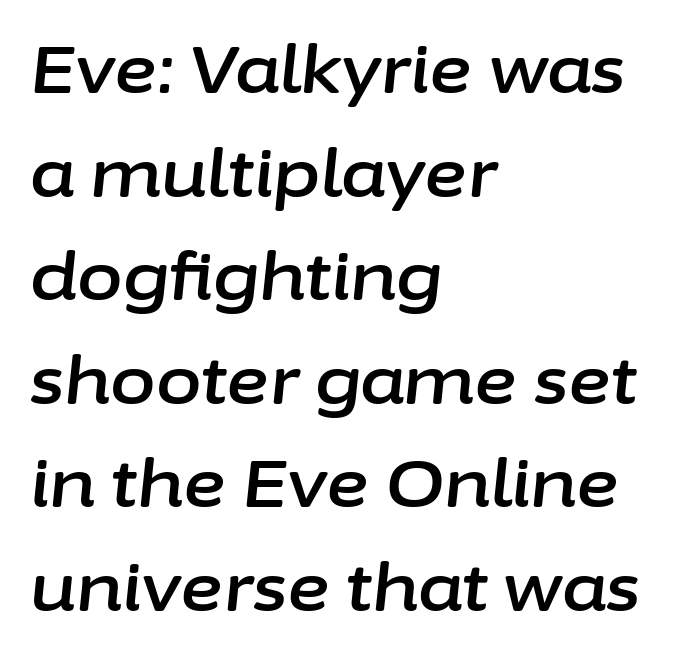
Q: Is the text italic (slanted)? A: Yes, it leans right by about 6 degrees.
Q: Is the text underlined? A: No.
Q: How is the paragraph aligned? A: Left-aligned.
Q: Is the spacing between letters normal or unusually wide? A: Normal.
Q: Is the spacing between lines tight, normal or loose? A: Normal.
Q: Width (condensed, normal, or wide)? A: Normal.
Q: Stroke contrast? A: Low.
Q: x-height? A: Medium.
Q: Monospaced? A: No.
